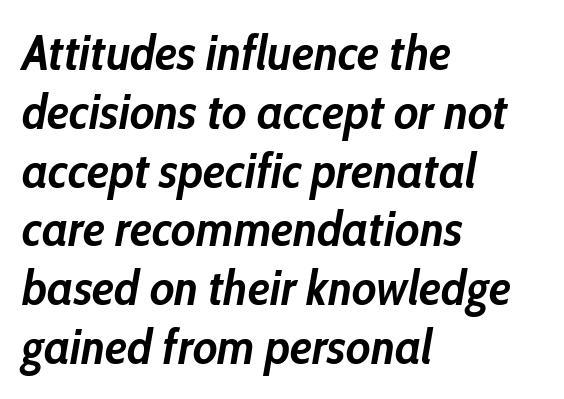
The image shows 49 px semibold, condensed type, italic (leaning right); set left-aligned, line spacing 1.2x, normal letter spacing, not underlined; low stroke contrast and a medium x-height.
